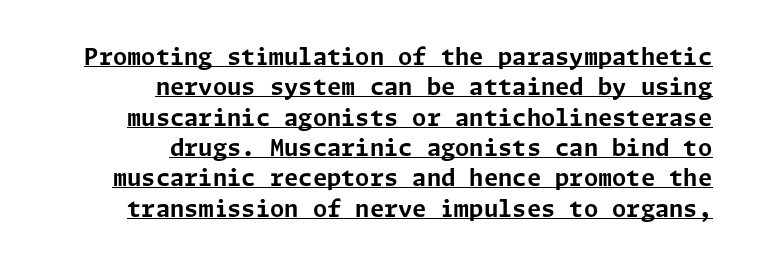
The image shows 23 px bold type, upright; set right-aligned, normal line spacing (1.32x), normal letter spacing, underlined.
